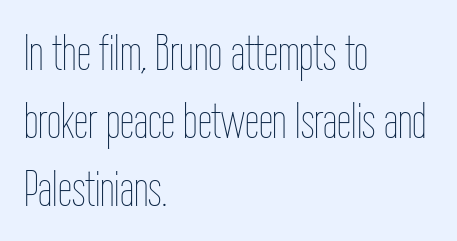
{"italic": "no", "bold": "no", "weight": "thin", "width": "condensed", "stroke_contrast": "low", "x_height": "medium", "monospaced": "no", "underline": "no", "align": "left", "line_spacing": "normal", "line_spacing_ratio": 1.33, "letter_spacing": "normal", "letter_spacing_em": 0.0, "glyph_px": 51}
